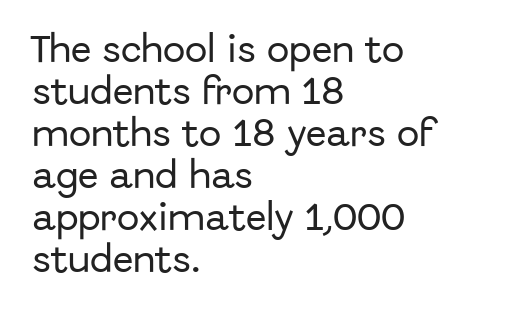
Q: Is the text italic (slanted)? A: No, it is upright.
Q: Is the typeface a serif or a sans-serif typeface? A: Sans-serif.
Q: Is the text underlined? A: No.
Q: How is the paragraph aligned? A: Left-aligned.
Q: Is the spacing between letters normal or unusually wide? A: Normal.
Q: Is the spacing between lines tight, normal or loose? A: Normal.
Q: Width (condensed, normal, or wide)? A: Normal.
Q: Stroke contrast? A: Low.
Q: x-height? A: Medium.
Q: Monospaced? A: No.
